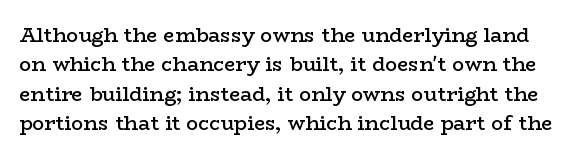
{"italic": "no", "bold": "semi", "underline": "no", "line_spacing": "normal", "line_spacing_ratio": 1.47, "letter_spacing": "normal", "letter_spacing_em": 0.0, "glyph_px": 20}
